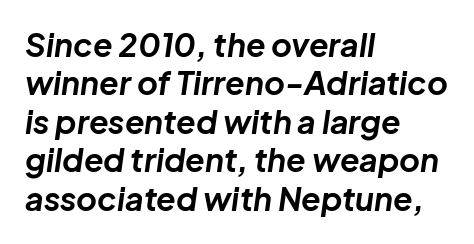
The image shows 32 px bold type, italic (leaning right); set left-aligned, line spacing 1.2x, normal letter spacing, not underlined; low stroke contrast and a medium x-height.
